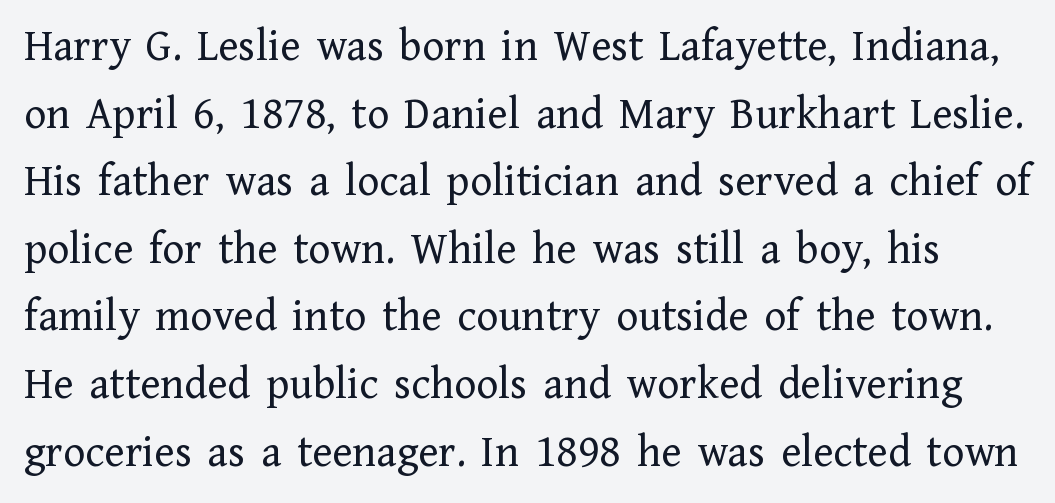
Q: Is the text bold? A: No.
Q: Is the text italic (slanted)? A: No, it is upright.
Q: Is the typeface a serif or a sans-serif typeface? A: Serif.
Q: Is the text underlined? A: No.
Q: Is the spacing between letters normal or unusually wide? A: Normal.
Q: Is the spacing between lines tight, normal or loose? A: Normal.
Q: Width (condensed, normal, or wide)? A: Normal.
Q: Stroke contrast? A: Low.
Q: x-height? A: Medium.
Q: Monospaced? A: No.
